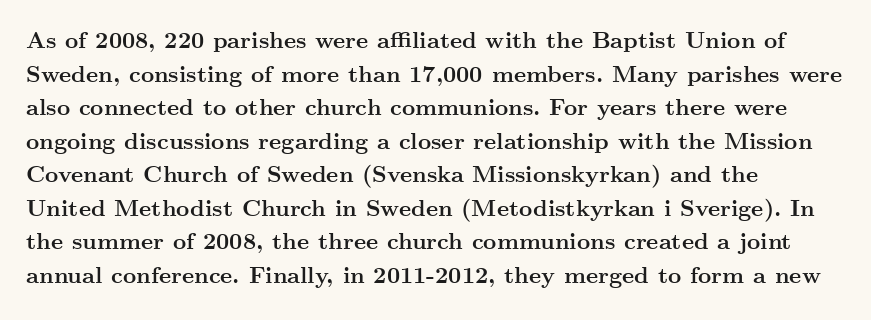
Q: Is the text bold? A: Yes.
Q: Is the text italic (slanted)? A: No, it is upright.
Q: Is the text underlined? A: No.
Q: How is the paragraph aligned? A: Left-aligned.
Q: Is the spacing between letters normal or unusually wide? A: Normal.
Q: Is the spacing between lines tight, normal or loose? A: Normal.
